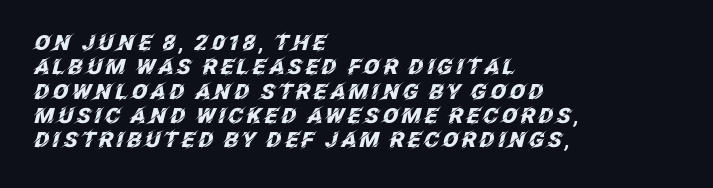
{"italic": "yes", "lean": "right", "slant_degrees": 12, "bold": "yes", "underline": "no", "align": "left", "line_spacing_ratio": 1.16, "glyph_px": 21}
